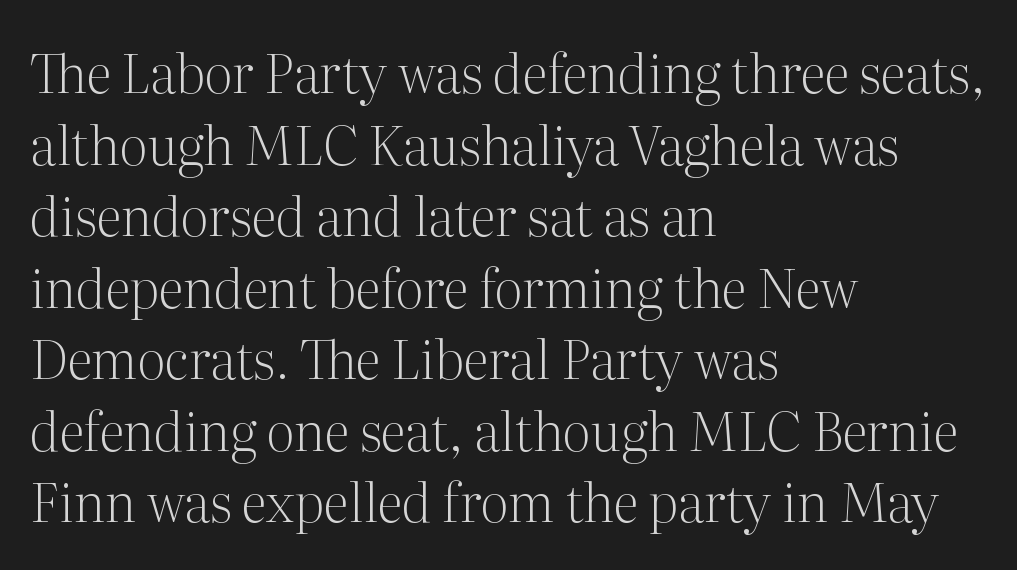
{"serif": "yes", "italic": "no", "bold": "no", "weight": "light", "width": "normal", "stroke_contrast": "medium", "x_height": "medium", "monospaced": "no", "underline": "no", "align": "left", "line_spacing": "normal", "line_spacing_ratio": 1.35, "letter_spacing": "normal", "letter_spacing_em": 0.0, "glyph_px": 53}
